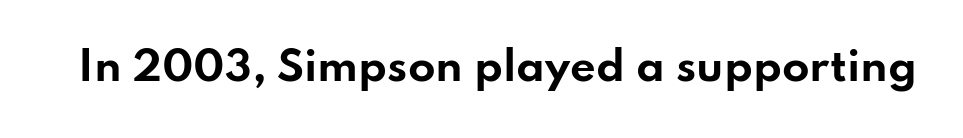
The image shows 40 px bold, wide sans-serif type, upright; set normal letter spacing, not underlined; low stroke contrast and a small x-height.
